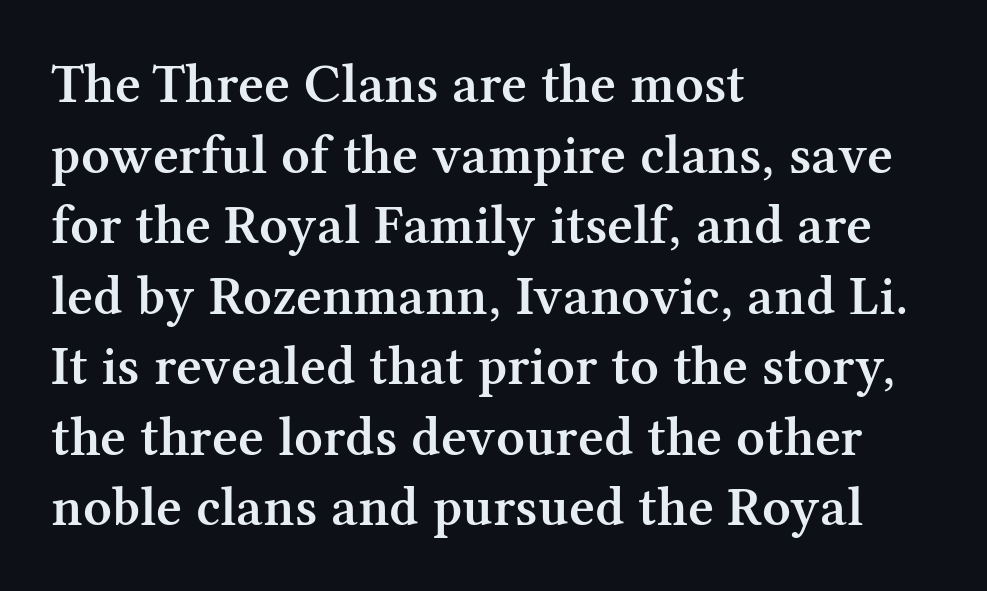
{"serif": "yes", "italic": "no", "bold": "semi", "weight": "semibold", "width": "normal", "stroke_contrast": "medium", "x_height": "medium", "monospaced": "no", "underline": "no", "align": "left", "line_spacing": "normal", "line_spacing_ratio": 1.26, "letter_spacing": "normal", "letter_spacing_em": 0.0, "glyph_px": 56}
